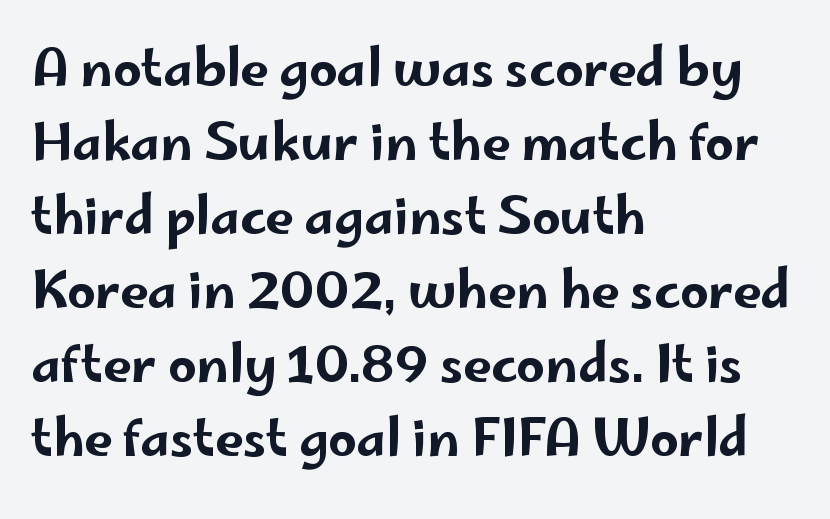
Compared with typical paragraphs, the rows here are spaced about the same. Do the characters align in a grid? No, the font is proportional. If you drew a line through each stem, it would be perfectly vertical. The rag falls on the right side of this text block.
